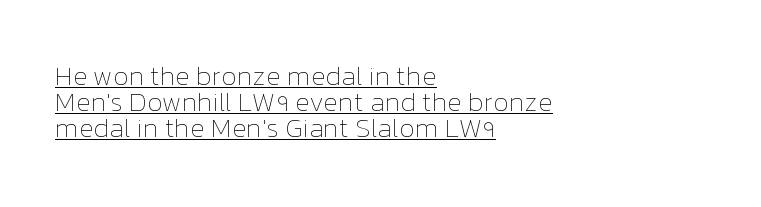
The font sits on the lighter half of the weight spectrum, regular included. A student would call this left alignment; a typographer would say flush left, rag right. A rule runs beneath these lines of type. Designer's note — italics off, roman on. Short note: letters normally spaced. The rendering uses a small line-height, squeezing the rows.
